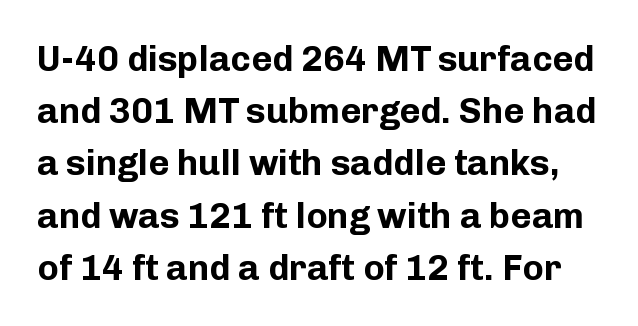
The image shows 36 px bold sans-serif type, upright; set normal line spacing (1.45x), normal letter spacing, not underlined; low stroke contrast and a medium x-height.
